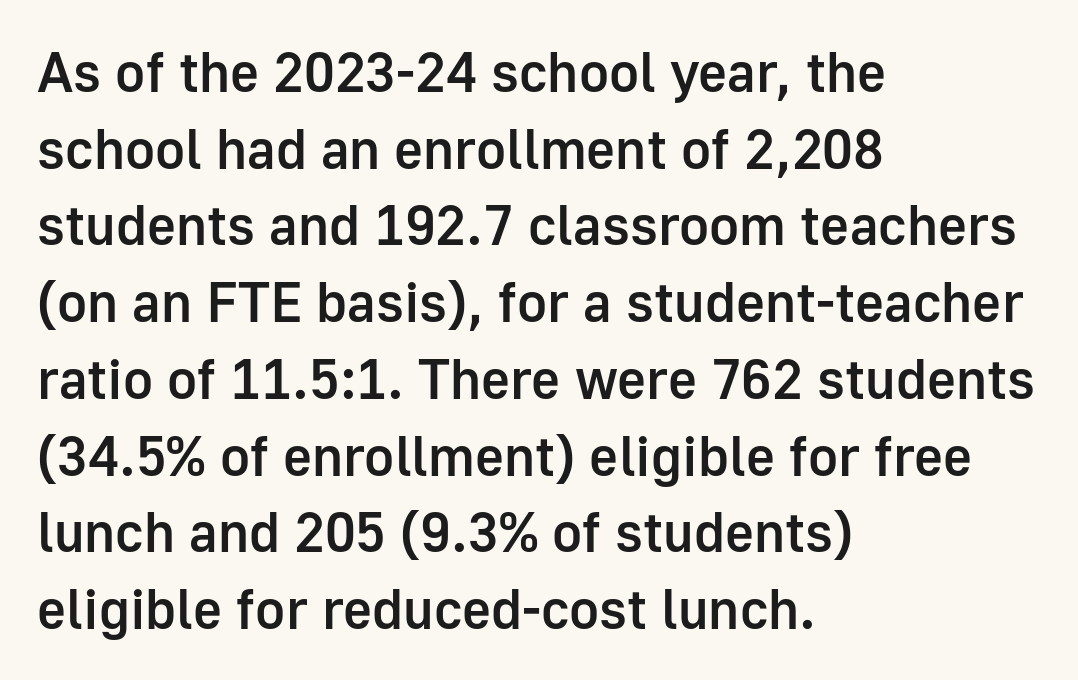
Classification — sans serif. The rendering uses a moderate line-height, typical for paragraphs. The characters look somewhat weighty, a semibold short of true bold. Compared with a centered layout, this one pins lines to the left instead. Rendered with straight, roman letterforms.
